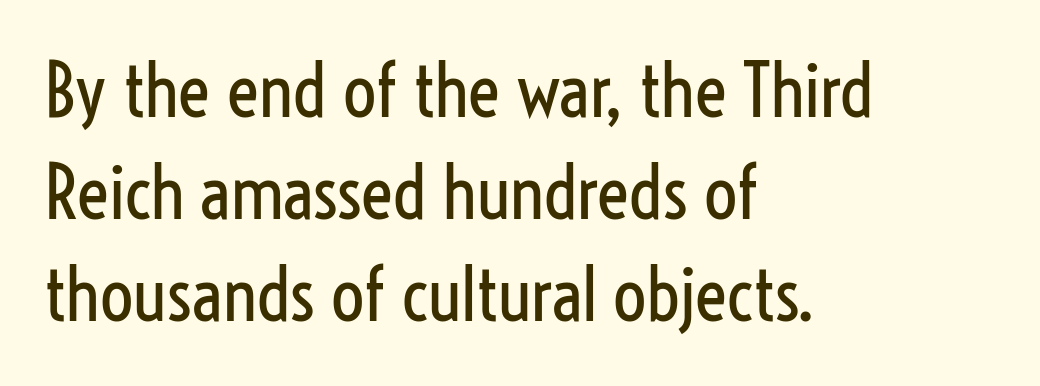
{"serif": "no", "italic": "no", "bold": "no", "weight": "regular", "width": "condensed", "stroke_contrast": "low", "x_height": "medium", "monospaced": "no", "underline": "no", "align": "left", "line_spacing": "normal", "line_spacing_ratio": 1.38, "letter_spacing": "normal", "letter_spacing_em": 0.0, "glyph_px": 74}
